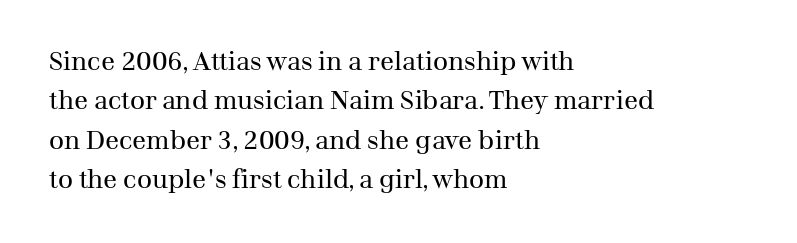
Q: Is the text bold? A: No.
Q: Is the text italic (slanted)? A: No, it is upright.
Q: Is the text underlined? A: No.
Q: How is the paragraph aligned? A: Left-aligned.
Q: Is the spacing between letters normal or unusually wide? A: Normal.
Q: Is the spacing between lines tight, normal or loose? A: Normal.
